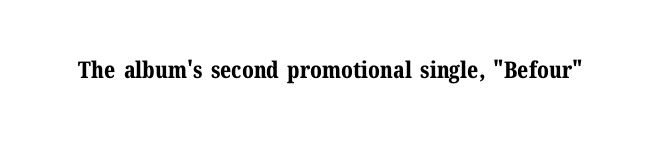
The image shows 23 px bold type, upright; set normal letter spacing, not underlined.
